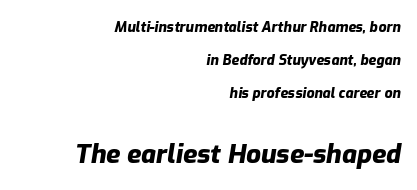
The image shows 26 px bold type, italic (leaning right); set right-aligned, loose line spacing (2.35x), normal letter spacing, not underlined; the second (bottom) block is 1.86x larger.
